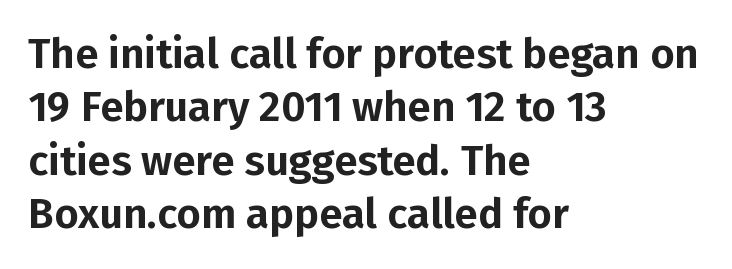
The designer left line spacing at the default. Letter spacing: default. Quick note: underline off. Notice how the stems are strictly vertical — no italics here. The passage shown is typed in a proportional face where columns would drift. The passage shown is typeset with a sans-serif family.
